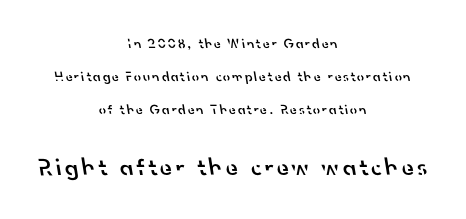
Q: Is the text bold? A: Semi-bold.
Q: Is the text underlined? A: No.
Q: How is the paragraph aligned? A: Centered.
Q: Is the spacing between lines tight, normal or loose? A: Loose.
Q: Which block of text is set in a larger size, the first (top) or the second (bottom)? A: The second (bottom) one.
